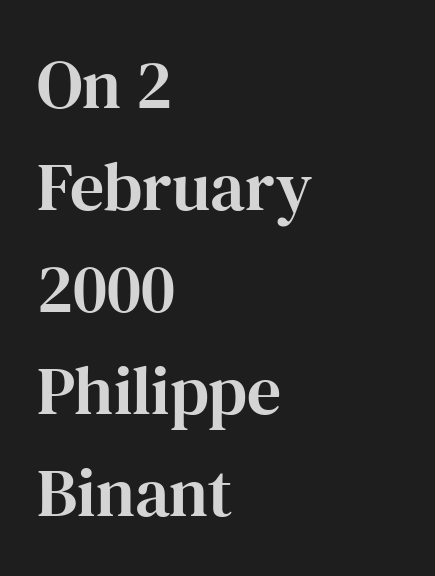
{"serif": "yes", "italic": "no", "width": "normal", "stroke_contrast": "high", "x_height": "medium", "monospaced": "no", "underline": "no", "align": "left", "line_spacing": "normal", "line_spacing_ratio": 1.5, "letter_spacing": "normal", "letter_spacing_em": 0.0, "glyph_px": 68}
